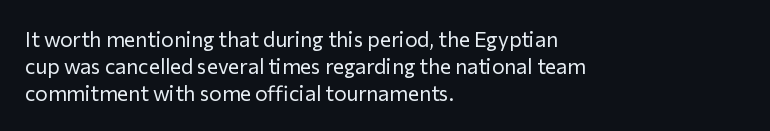
The image shows 21 px text type, upright; set left-aligned, normal line spacing (1.28x), normal letter spacing, not underlined.
